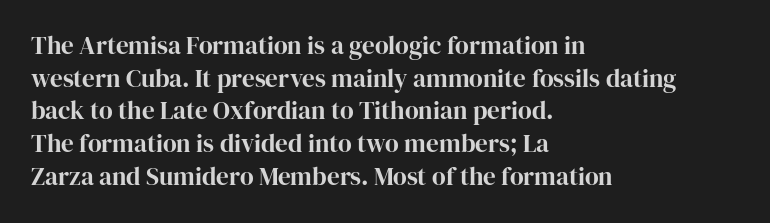
The tracking reads as untouched default to a designer's eye. Has an underline been added? It has not. Where is the straight margin? On the left. A typesetter would call this leading conventional body-copy spacing.
